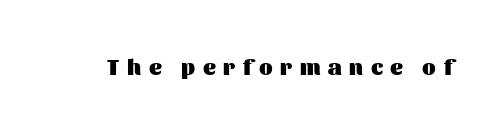
{"italic": "no", "bold": "yes", "underline": "no", "letter_spacing": "wide", "letter_spacing_em": 0.35, "glyph_px": 22}
